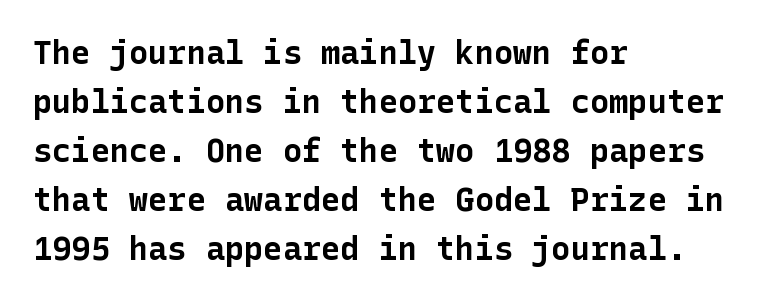
{"serif": "no", "italic": "no", "bold": "yes", "weight": "bold", "width": "normal", "stroke_contrast": "low", "x_height": "medium", "underline": "no", "align": "left", "line_spacing": "normal", "line_spacing_ratio": 1.53, "letter_spacing": "normal", "letter_spacing_em": 0.0, "glyph_px": 32}
